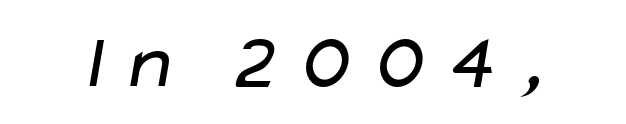
Q: Is the text bold? A: No.
Q: Is the typeface a serif or a sans-serif typeface? A: Sans-serif.
Q: Is the text underlined? A: No.
Q: Width (condensed, normal, or wide)? A: Wide.
Q: Stroke contrast? A: Low.
Q: x-height? A: Medium.
Q: Monospaced? A: No.
